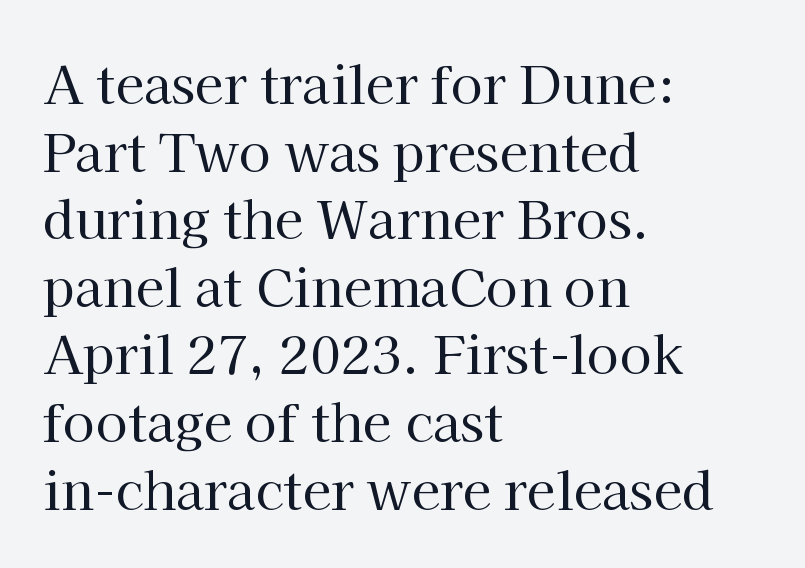
Q: Is the text bold? A: No.
Q: Is the text italic (slanted)? A: No, it is upright.
Q: Is the typeface a serif or a sans-serif typeface? A: Serif.
Q: Is the text underlined? A: No.
Q: How is the paragraph aligned? A: Left-aligned.
Q: Is the spacing between letters normal or unusually wide? A: Normal.
Q: Is the spacing between lines tight, normal or loose? A: Normal.
Q: Width (condensed, normal, or wide)? A: Normal.
Q: Stroke contrast? A: High.
Q: x-height? A: Medium.
Q: Monospaced? A: No.
